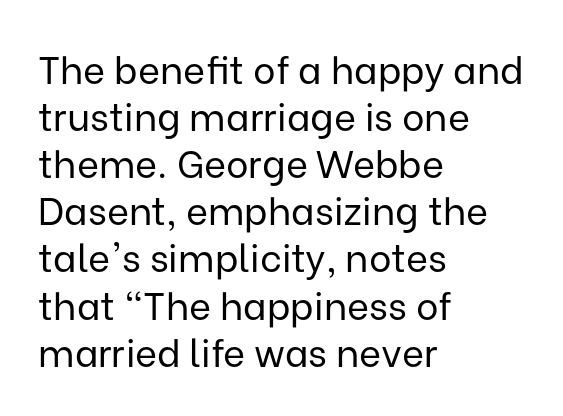
The image shows 38 px regular-weight sans-serif type, upright; set left-aligned, line spacing 1.24x, normal letter spacing, not underlined; low stroke contrast and a medium x-height.
